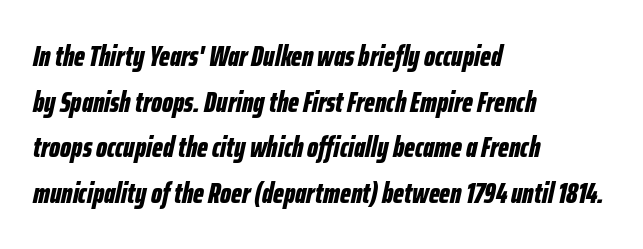
The image shows 29 px bold, condensed type, italic (leaning right); set left-aligned, normal line spacing (1.57x), normal letter spacing, not underlined; low stroke contrast and a medium x-height.
